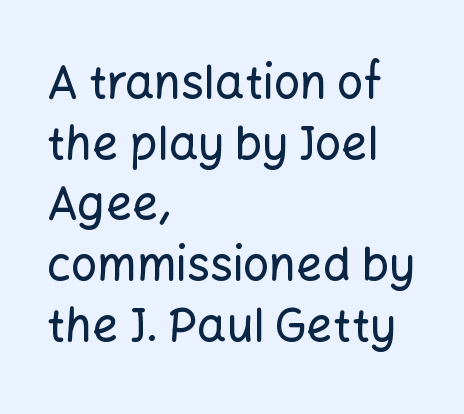
In terms of letterspacing, this is plain default setting. Horizontal bands of white between lines are of average thickness. This sample has the flowing, uneven cadence of proportional lettering. Glance below the letters and you will spot only blank space.
